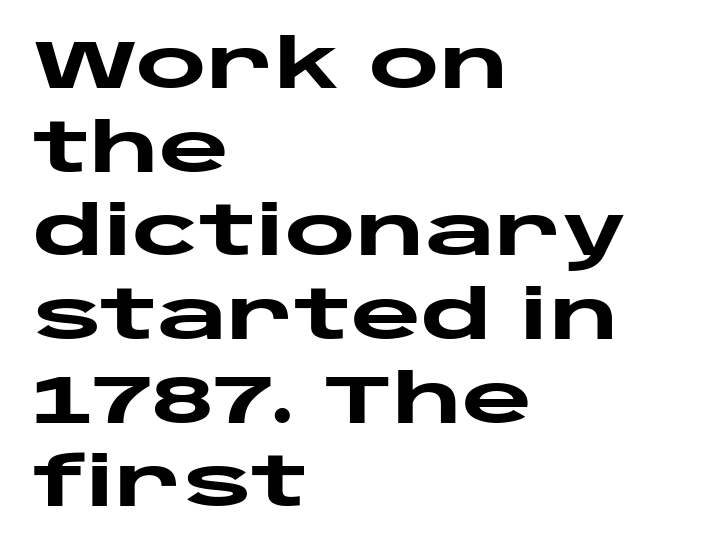
The image shows 68 px heavy, wide sans-serif type, upright; set left-aligned, line spacing 1.23x, normal letter spacing, not underlined; low stroke contrast and a large x-height.
